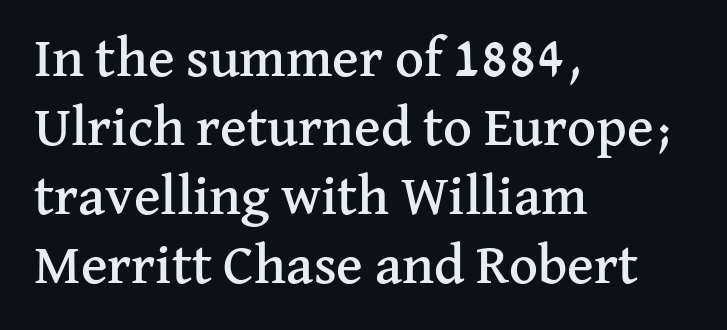
The font's upright variant was chosen for this text. The rendering keeps characters at their native spacing. Which margin do the lines hug? The left one — the right edge is uneven. A typesetter would call this proportional, since set widths differ per character. These lines are composed in type with serifs. Anything drawn beneath the words? Only blank space.
